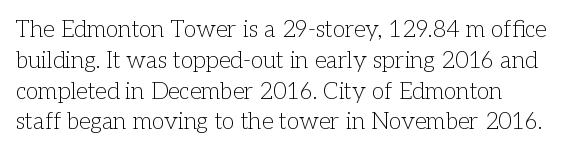
Compared with a typical body face, this is equally light or lighter still. Rule under the text: the space is simply empty. Characters follow at the spacing the type designer built in. Each new line begins a customary step beneath the previous one. Posture: vertical.
